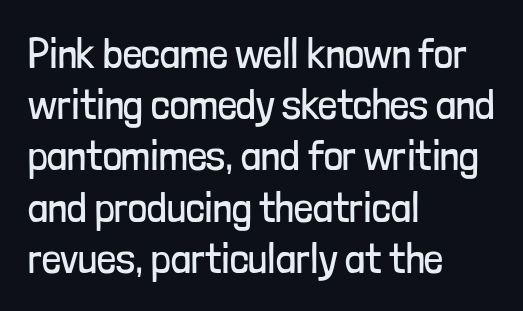
Q: Is the text bold? A: No.
Q: Is the text italic (slanted)? A: No, it is upright.
Q: Is the typeface a serif or a sans-serif typeface? A: Sans-serif.
Q: Is the text underlined? A: No.
Q: How is the paragraph aligned? A: Left-aligned.
Q: Is the spacing between letters normal or unusually wide? A: Normal.
Q: Width (condensed, normal, or wide)? A: Condensed.
Q: Stroke contrast? A: Low.
Q: x-height? A: Medium.
Q: Monospaced? A: No.
